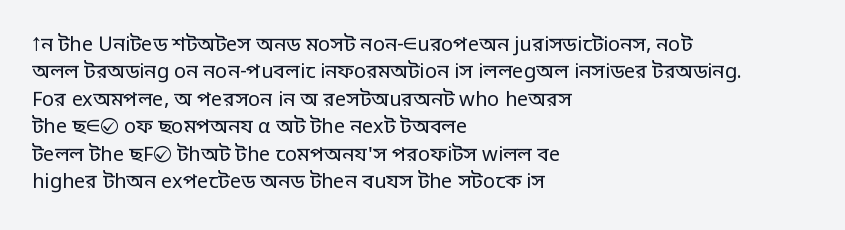
{"italic": "no", "bold": "no", "underline": "no", "align": "left", "line_spacing": "normal", "line_spacing_ratio": 1.37, "letter_spacing": "normal", "letter_spacing_em": 0.0, "glyph_px": 20}
